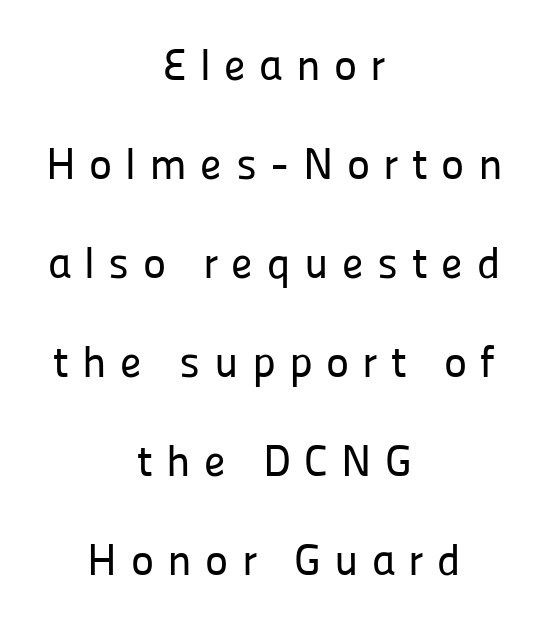
The image shows 44 px sans-serif type, upright; set centered, loose line spacing (2.25x), unusually wide letter spacing (+0.3 em), not underlined; low stroke contrast and a medium x-height.
